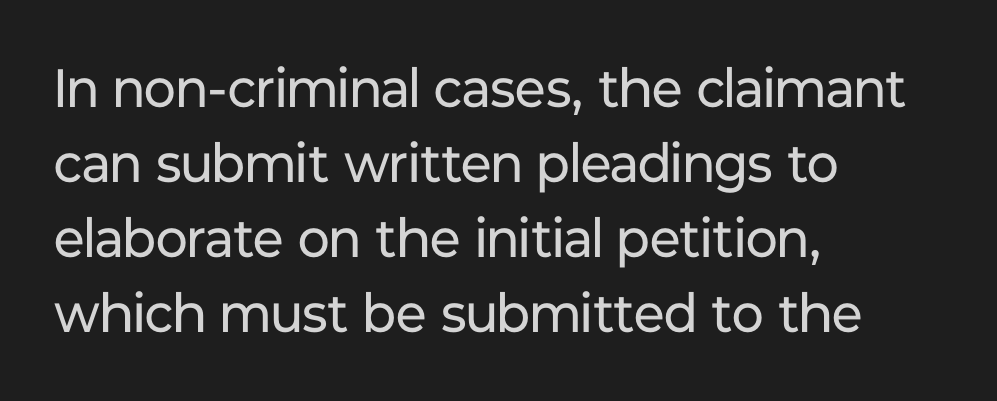
The image shows 54 px regular-weight sans-serif type, upright; set left-aligned, normal line spacing (1.39x), normal letter spacing, not underlined; low stroke contrast and a medium x-height.
